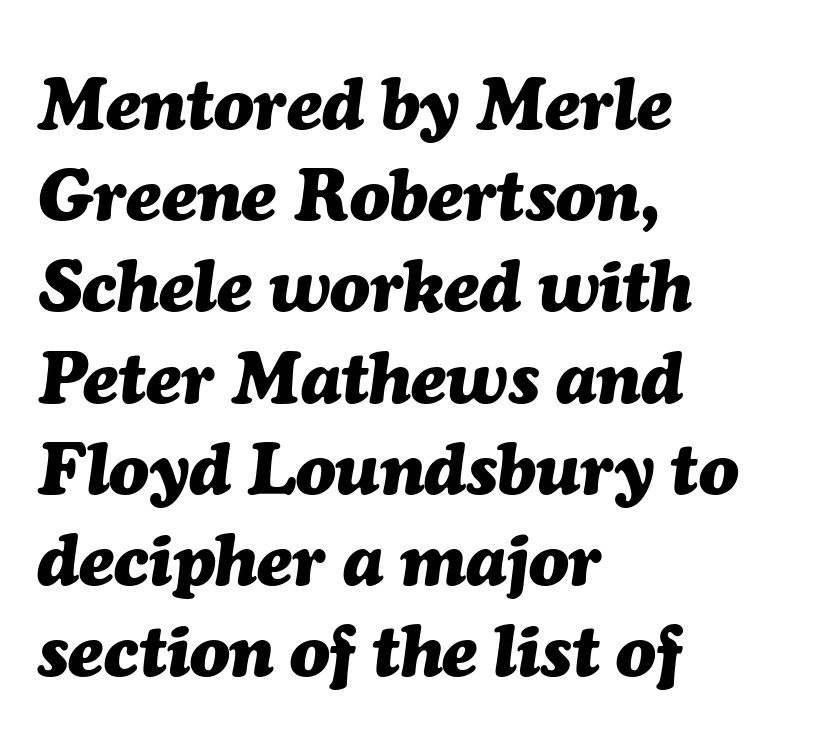
The paragraph has a hard left edge and a soft right edge. Line spacing here is normal. Every letter is thick-stroked: bold, no question. Words appear dense and cohesive because spacing is normal. You could not count columns in this text — the font is proportionally spaced.
